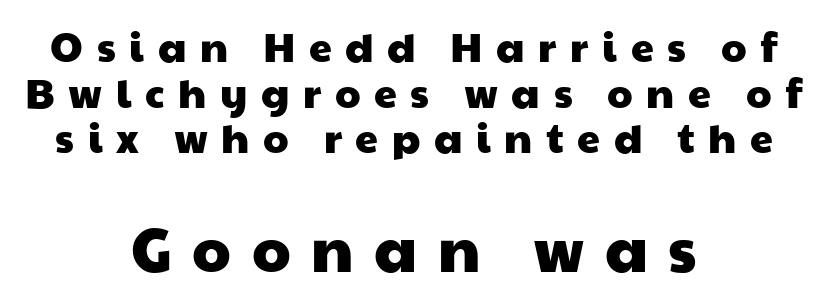
{"serif": "no", "width": "wide", "stroke_contrast": "low", "x_height": "medium", "monospaced": "no", "underline": "no", "align": "center", "line_spacing": "tight", "line_spacing_ratio": 1.11, "letter_spacing": "wide", "letter_spacing_em": 0.33, "larger_block": "second", "size_ratio": 1.51, "glyph_px": 62}
